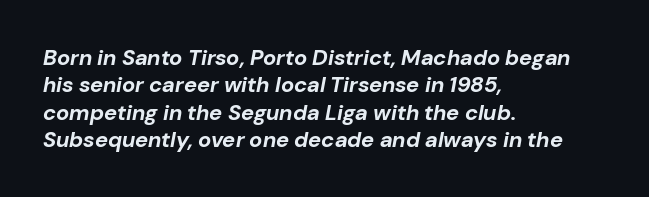
Weight check: bold — yes, fully. Tracking here is standard; glyphs follow each other at the usual distance. A classic flush-left, rag-right setting is used for this passage. When letters slant like this, we call the style italic.
